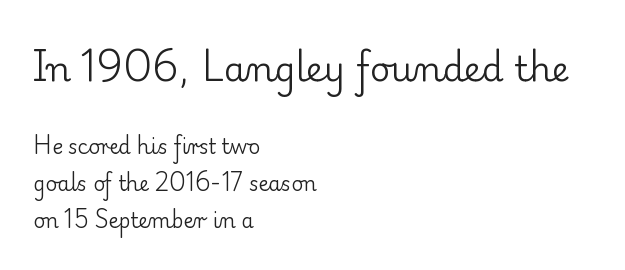
The rag falls on the right side of this text block. Type style note: has serifs. Visually, the top section dominates because its glyphs are scaled up. Check under the words: just untouched page. Every stem runs plumb, perpendicular to the baseline. Stem width sits at or under what a default text font uses.
